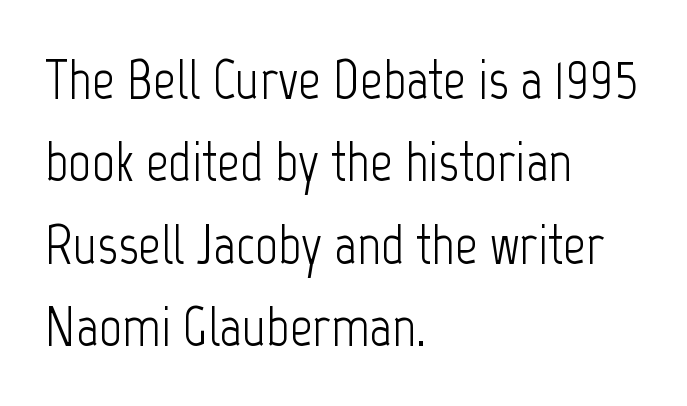
The letters carry no serifs — their stems end cleanly without finishing strokes. Underlining? Definitely not there. Vertical spacing — default. The face used here is rendered with its standard letterfit.
